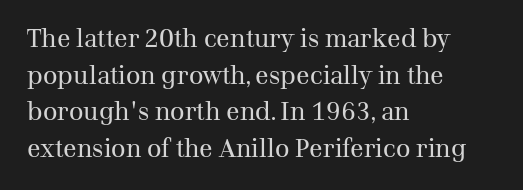
Q: Is the text bold? A: No.
Q: Is the text italic (slanted)? A: No, it is upright.
Q: Is the text underlined? A: No.
Q: How is the paragraph aligned? A: Left-aligned.
Q: Is the spacing between letters normal or unusually wide? A: Normal.
Q: Is the spacing between lines tight, normal or loose? A: Normal.
